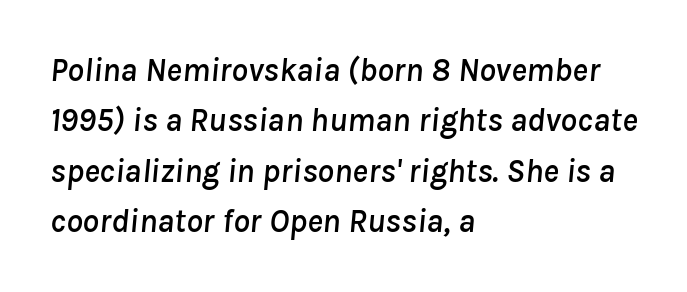
The image shows 33 px text type, italic (leaning right); set left-aligned, normal line spacing (1.53x), normal letter spacing, not underlined; low stroke contrast and a medium x-height.
